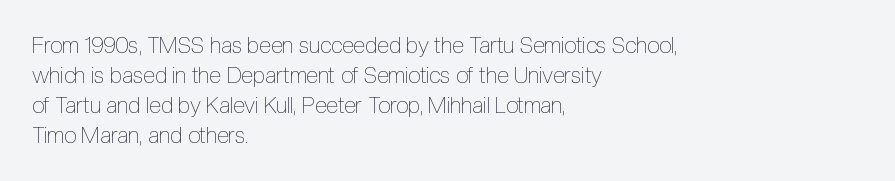
Reading down the column, the eye jumps a familiar distance to each next line. Left-aligned paragraph, ragged on the right. Check under the words: just untouched page. Nope, not italic — everything's standing straight.
